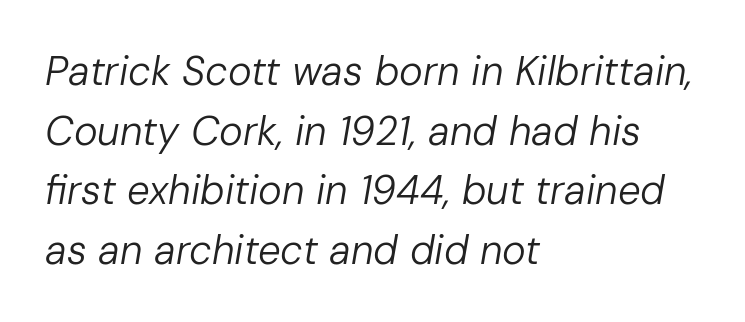
The image shows 40 px regular-weight type, italic (leaning right); set left-aligned, normal line spacing (1.49x), normal letter spacing, not underlined; low stroke contrast and a medium x-height.
